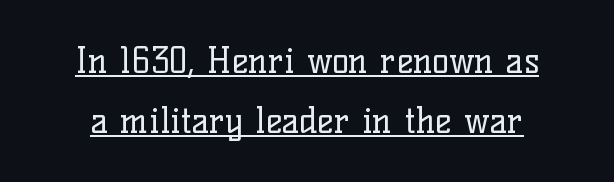
Weight: not bold — regular or lighter. The type sits square on the baseline with zero lean. Spacing between characters is what you'd get straight out of the box. The letters advance in unequal steps, a hallmark of proportional type. I'd call this a serif setting — the letters wear small feet.
